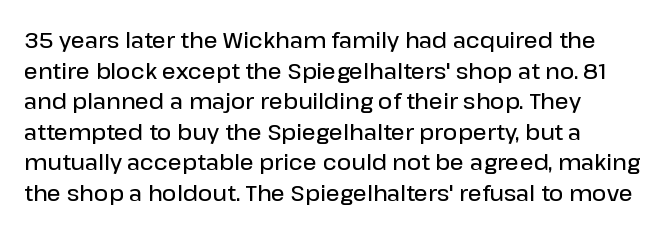
The image shows 22 px text type, upright; set left-aligned, normal line spacing (1.39x), normal letter spacing, not underlined.
